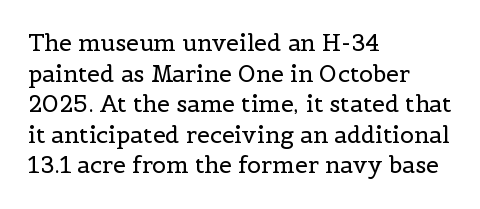
The image shows 23 px text type, upright; set left-aligned, normal line spacing (1.33x), normal letter spacing, not underlined.
